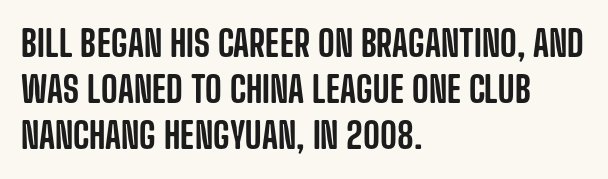
Glyph-to-glyph distance matches everyday printed text. Varying glyph widths throughout — classic text-font behaviour. Rule under the text: the space is simply empty. Line spacing here is normal. The paragraph has a hard left edge and a soft right edge. Quick note: not italic, upright.
